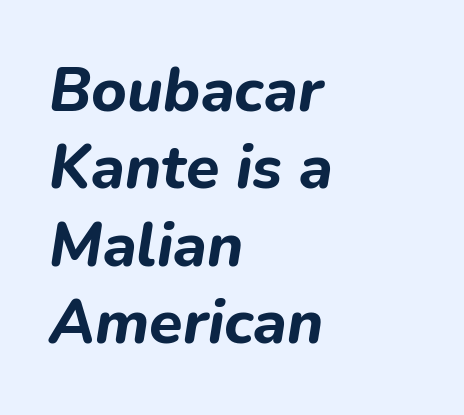
The image shows 61 px bold type, italic (leaning right); set left-aligned, normal line spacing (1.27x), normal letter spacing, not underlined; low stroke contrast and a medium x-height.
